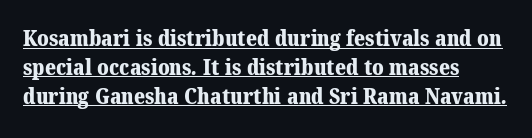
The image shows 21 px bold type; set left-aligned, normal line spacing (1.37x), normal letter spacing, underlined.
